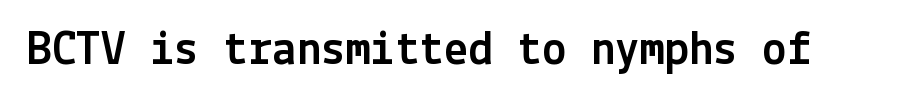
The image shows 49 px sans-serif type, upright; set normal letter spacing, not underlined; a medium x-height.
